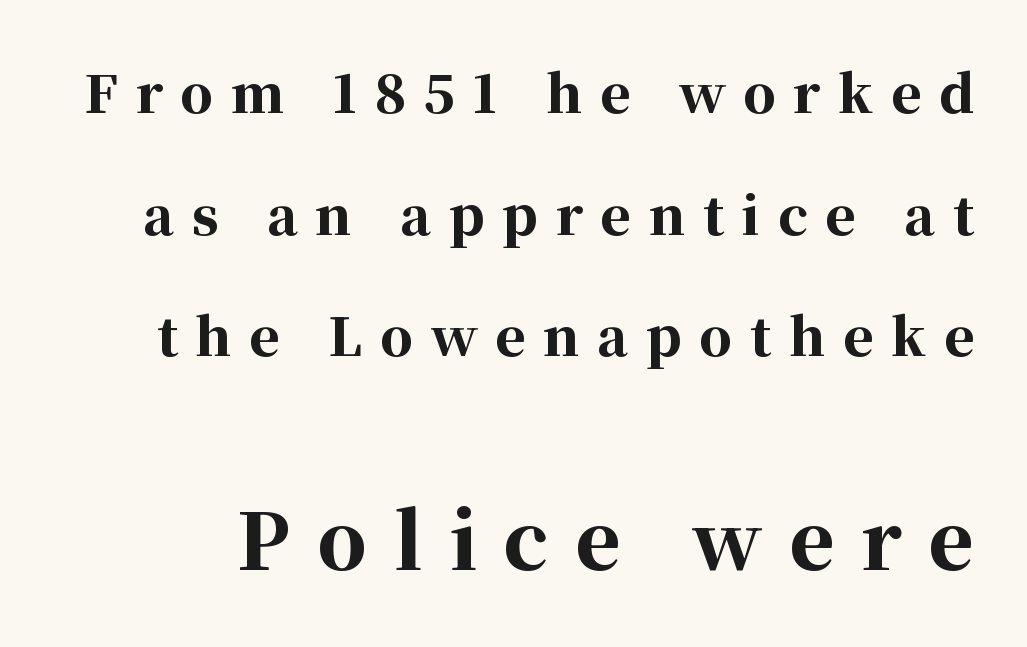
{"serif": "yes", "italic": "no", "bold": "yes", "weight": "bold", "width": "normal", "stroke_contrast": "high", "x_height": "medium", "monospaced": "no", "underline": "no", "line_spacing": "loose", "line_spacing_ratio": 2.34, "letter_spacing": "wide", "letter_spacing_em": 0.34, "larger_block": "second", "size_ratio": 1.5, "glyph_px": 78}
